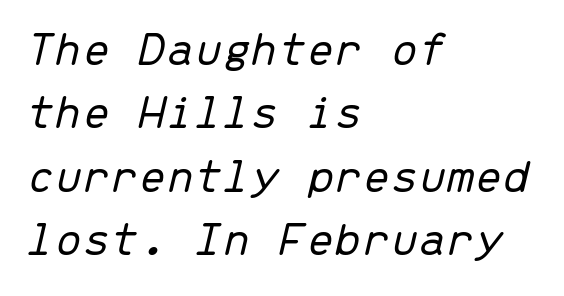
The image shows 50 px light type, italic (leaning right), monospaced; set left-aligned, normal line spacing (1.27x), normal letter spacing, not underlined; low stroke contrast and a medium x-height.
